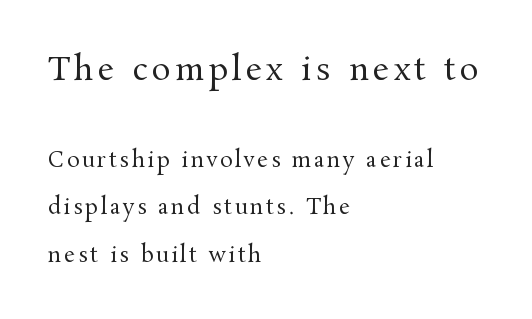
The image shows 32 px regular-weight serif type, upright; set left-aligned, loose line spacing (2.26x), not underlined; the first (top) block is 1.52x larger; medium stroke contrast and a medium x-height.
